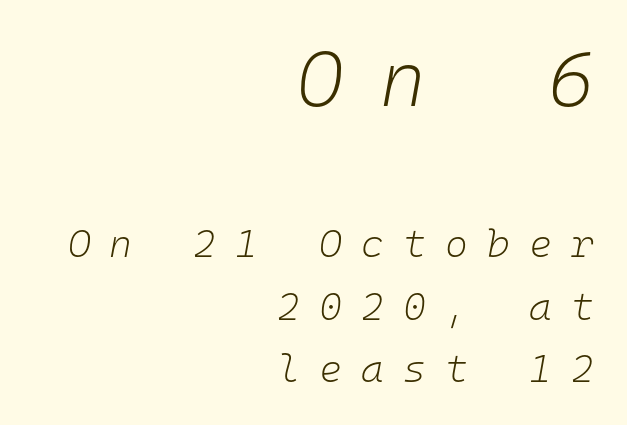
Here the designer chose a console-style face with uniform glyph widths. This is oblique type, the kind used for emphasis or titles. This layout puts the oversized block above and the modest block below. The string is rendered with underlining switched off. In CSS terms this would be text-align: right.
